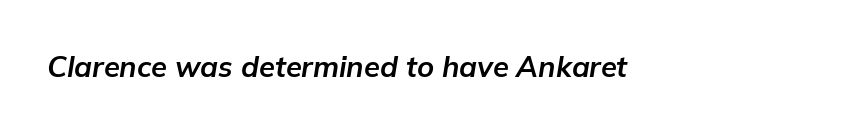
The image shows 29 px bold type, italic (leaning right); set normal letter spacing, not underlined; low stroke contrast and a medium x-height.
